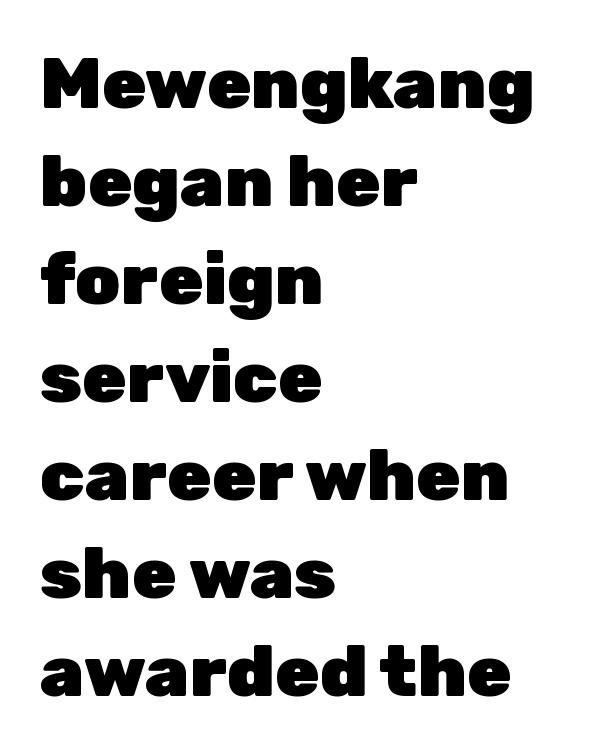
Q: Is the text bold? A: Yes.
Q: Is the text italic (slanted)? A: No, it is upright.
Q: Is the typeface a serif or a sans-serif typeface? A: Sans-serif.
Q: Is the text underlined? A: No.
Q: How is the paragraph aligned? A: Left-aligned.
Q: Is the spacing between letters normal or unusually wide? A: Normal.
Q: Is the spacing between lines tight, normal or loose? A: Normal.
Q: Width (condensed, normal, or wide)? A: Normal.
Q: Stroke contrast? A: Low.
Q: x-height? A: Medium.
Q: Monospaced? A: No.
